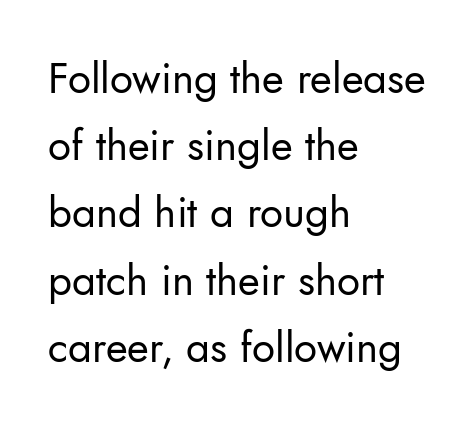
Style check: upright. The font sits on the lighter half of the weight spectrum, regular included. Nothing sits at the stroke ends, so this counts as sans-serif. Alignment: flush left.
